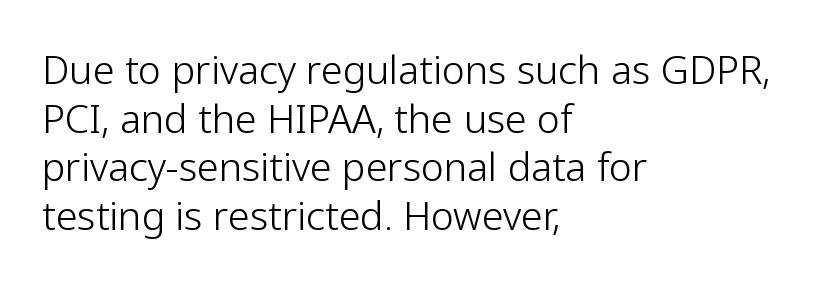
The type is set solid horizontally, with unmodified tracking. Designer's note — italics off, roman on. How would I describe the line gaps? Plain and ordinary. Any mark beneath the type? The region is blank. Do the characters align in a grid? No, the font is proportional.
